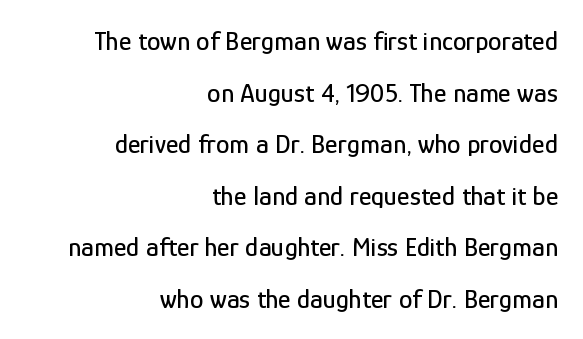
Where is the straight margin? On the right. Ascenders rise straight up at ninety degrees. Type without underlining. What stands out about the letter spacing? Nothing — it is the standard amount. Each new line begins a long way beneath the previous one.
